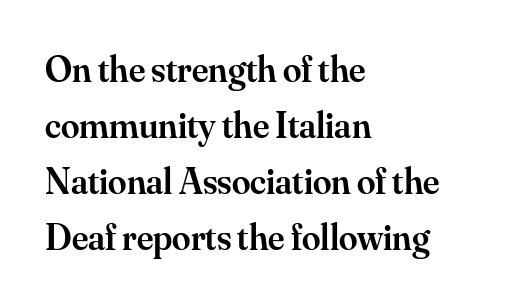
The type is set solid horizontally, with unmodified tracking. Every stem runs plumb, perpendicular to the baseline. Spacing verdict: proportional, widths tailored to each character. Line spacing here is normal. The zone under the glyphs is completely vacant.
